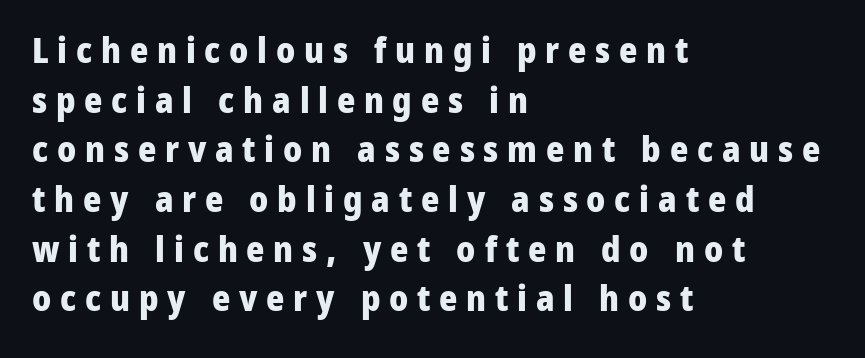
The image shows 35 px heavy sans-serif type, upright; set left-aligned, normal line spacing (1.42x), unusually wide letter spacing (+0.25 em), not underlined; low stroke contrast and a medium x-height.
